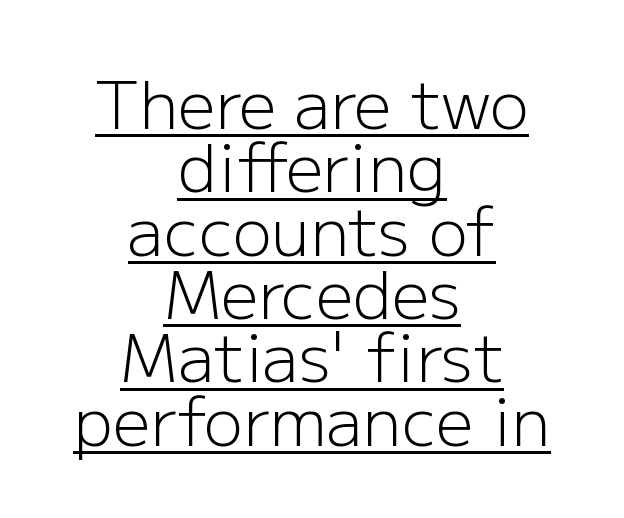
{"serif": "no", "italic": "no", "bold": "no", "weight": "light", "width": "normal", "stroke_contrast": "low", "x_height": "medium", "monospaced": "no", "underline": "yes", "align": "center", "line_spacing": "tight", "line_spacing_ratio": 0.96, "letter_spacing": "normal", "letter_spacing_em": 0.0, "glyph_px": 66}
